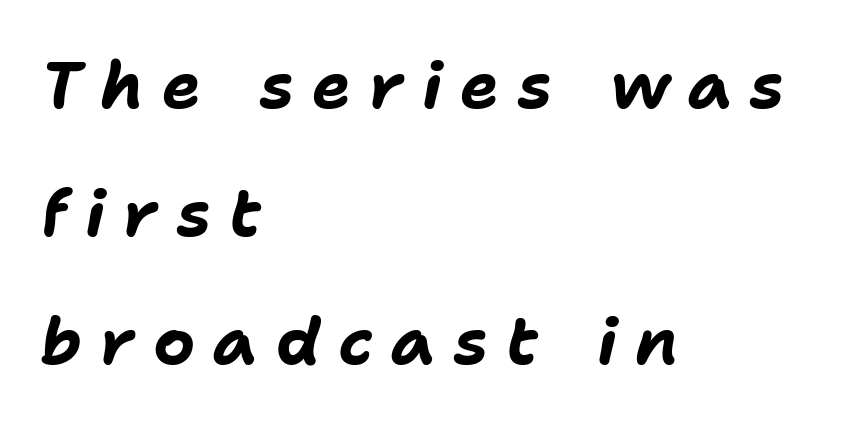
{"italic": "yes", "lean": "right", "slant_degrees": 11, "bold": "yes", "weight": "bold", "width": "normal", "stroke_contrast": "low", "x_height": "medium", "monospaced": "no", "underline": "no", "align": "left", "line_spacing": "loose", "line_spacing_ratio": 1.97, "letter_spacing": "wide", "letter_spacing_em": 0.28, "glyph_px": 65}
